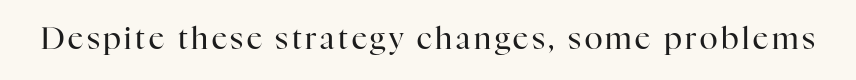
Q: Is the text bold? A: No.
Q: Is the text italic (slanted)? A: No, it is upright.
Q: Is the typeface a serif or a sans-serif typeface? A: Serif.
Q: Is the text underlined? A: No.
Q: Width (condensed, normal, or wide)? A: Normal.
Q: Stroke contrast? A: High.
Q: x-height? A: Medium.
Q: Monospaced? A: No.
